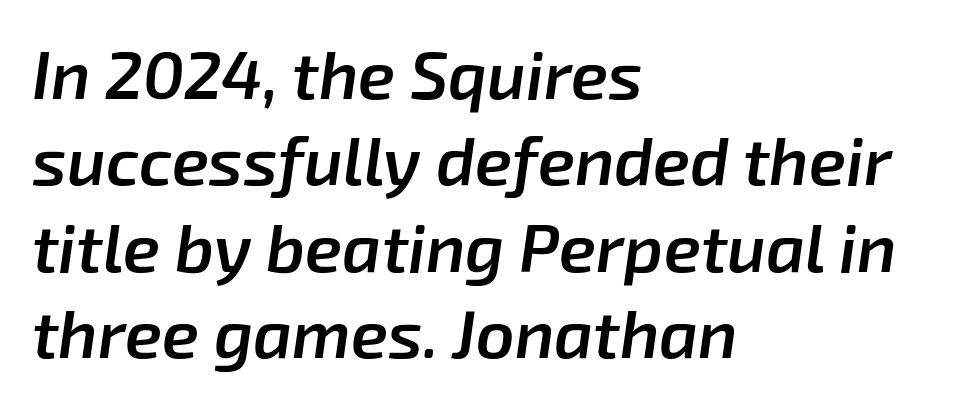
Underlining? Definitely not there. The axis of the letterforms is tilted away from vertical. If you measured baseline to baseline, you'd find a middling distance. You could call the tracking neutral — neither tight nor loose.
